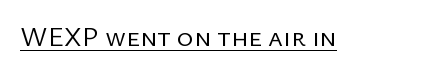
The image shows 28 px regular-weight sans-serif type, upright; set normal letter spacing, underlined; low stroke contrast and a medium x-height.
